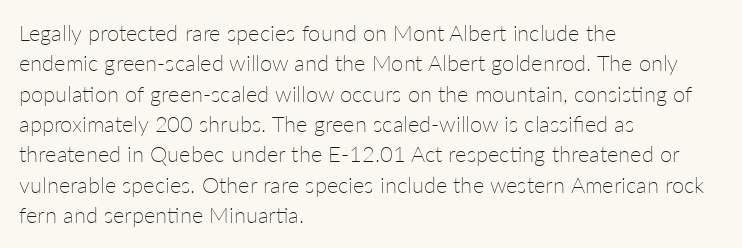
{"italic": "no", "bold": "no", "underline": "no", "align": "left", "line_spacing": "normal", "line_spacing_ratio": 1.38, "letter_spacing": "normal", "letter_spacing_em": 0.0, "glyph_px": 22}
